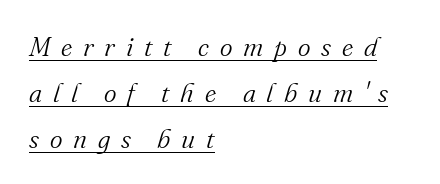
This rendering features underlined lettering. Heaviness? Minimal to ordinary, like unemphasized prose. A typesetter would call this heavily tracked-out type. The designer left line spacing at the default. Line starts are locked; line ends wander.
